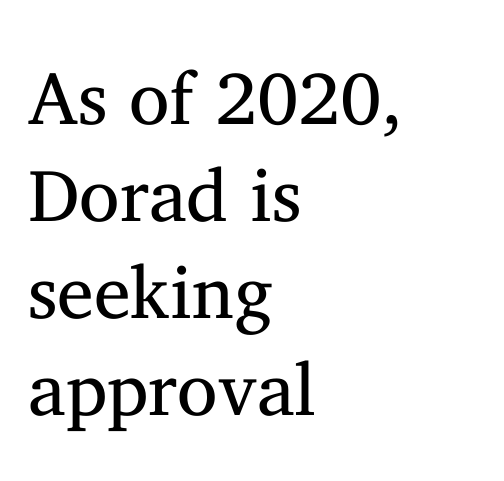
The image shows 74 px regular-weight serif type, upright; set left-aligned, normal line spacing (1.31x), normal letter spacing, not underlined; medium stroke contrast and a medium x-height.
